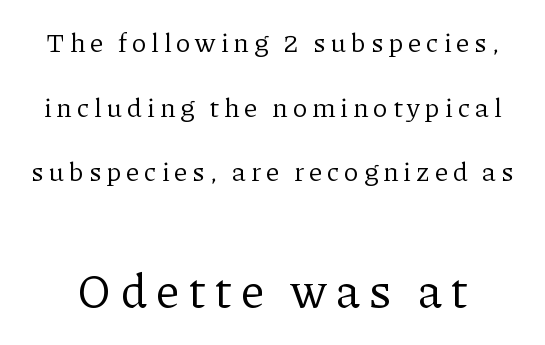
Beneath every word, the page is bare. The designer gave the closing block more size than the opening block. A typesetter would call this proportional, since set widths differ per character. Every stem runs plumb, perpendicular to the baseline. Quick note: interline space is abundant. Serifs: yes, visible at the terminals of the letterforms.
